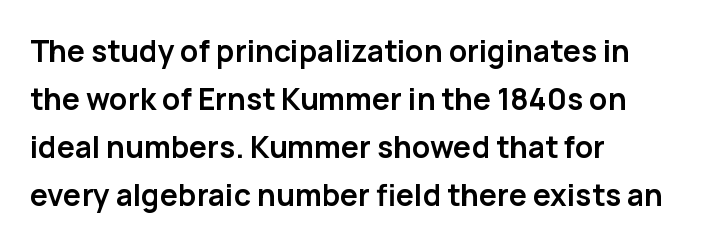
The image shows 30 px semibold sans-serif type, upright; set left-aligned, normal line spacing (1.6x), normal letter spacing, not underlined; low stroke contrast and a medium x-height.
